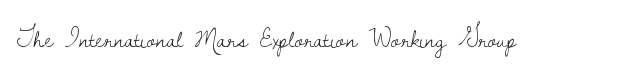
Decoration check: the copy has no underline. The gaps between neighbouring characters are ordinary and unremarkable. Bold? No — there's no thickening of the strokes.
